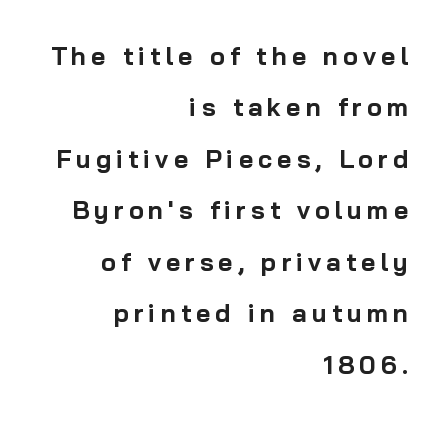
Q: Is the text bold? A: Yes.
Q: Is the text italic (slanted)? A: No, it is upright.
Q: Is the text underlined? A: No.
Q: How is the paragraph aligned? A: Right-aligned.
Q: Is the spacing between letters normal or unusually wide? A: Unusually wide.
Q: Is the spacing between lines tight, normal or loose? A: Loose.
